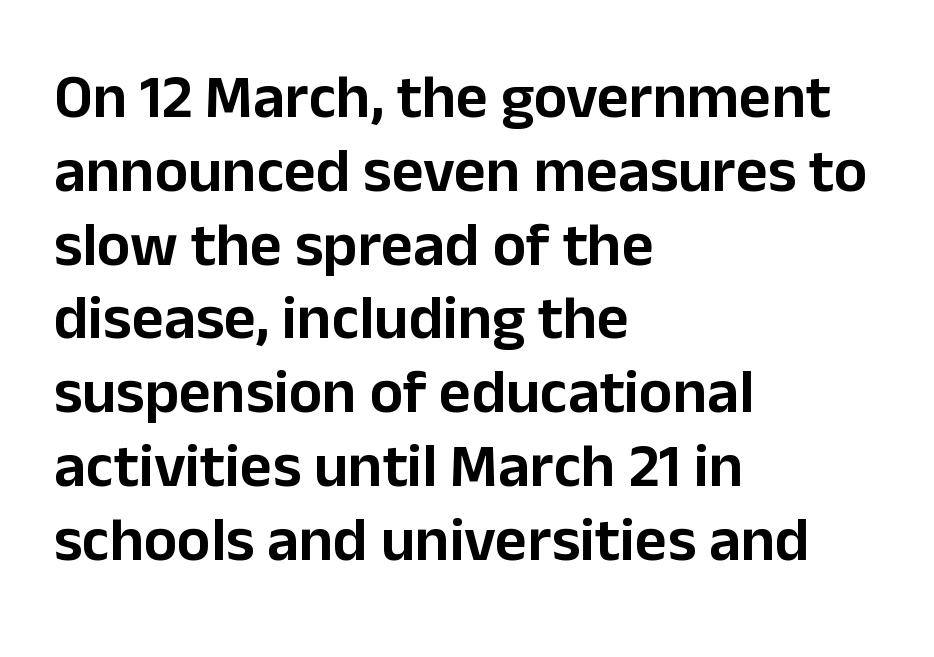
Do the characters align in a grid? No, the font is proportional. Every row of glyphs begins at an identical x-position on the left. Inter-character spacing is left at the font's built-in metrics. To sum up the face: it is a sans, with no serifs. You can tell it's not italic because the verticals are truly vertical. Lines of text with bare space underneath.
